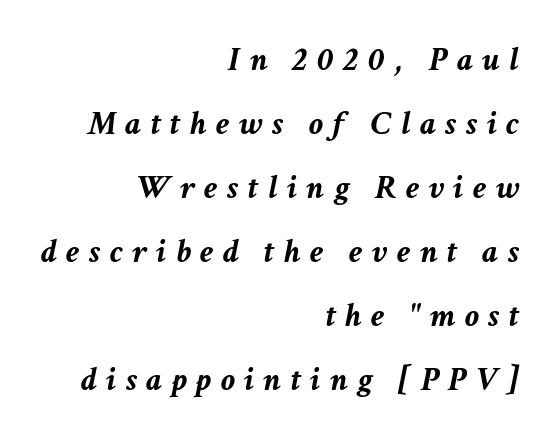
{"italic": "yes", "lean": "right", "slant_degrees": 11, "bold": "yes", "weight": "semibold", "width": "normal", "stroke_contrast": "low", "x_height": "medium", "monospaced": "no", "underline": "no", "align": "right", "line_spacing_ratio": 1.83, "letter_spacing": "wide", "letter_spacing_em": 0.27, "glyph_px": 35}
